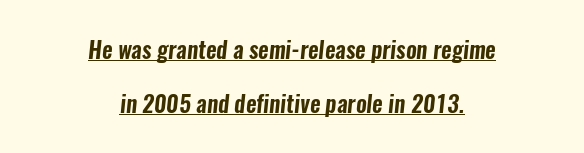
The image shows 23 px text type; set centered, loose line spacing (2.33x), normal letter spacing, underlined.
